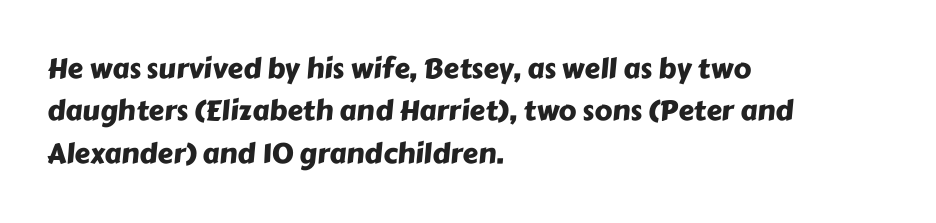
Q: Is the typeface a serif or a sans-serif typeface? A: Sans-serif.
Q: Is the text underlined? A: No.
Q: How is the paragraph aligned? A: Left-aligned.
Q: Is the spacing between letters normal or unusually wide? A: Normal.
Q: Is the spacing between lines tight, normal or loose? A: Normal.
Q: Width (condensed, normal, or wide)? A: Normal.
Q: Stroke contrast? A: Low.
Q: x-height? A: Medium.
Q: Monospaced? A: No.
